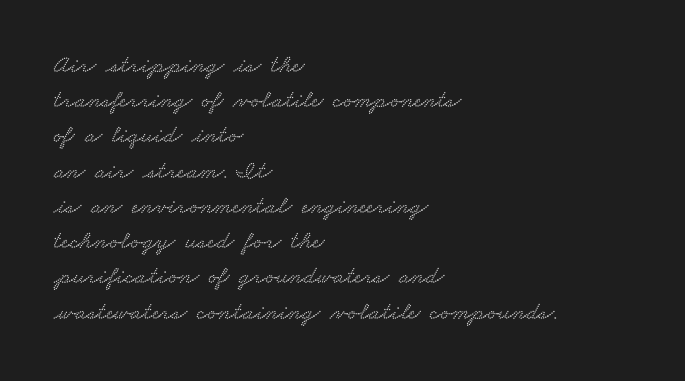
Notice how the passage keeps a crisp vertical edge on the left only. Glance below the letters and you will spot only blank space. Letter spacing: default. One glance says typical: line gaps are just what's usual.
